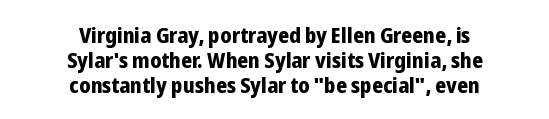
The image shows 22 px bold type, upright; set centered, tight line spacing (1.13x), normal letter spacing, not underlined.
